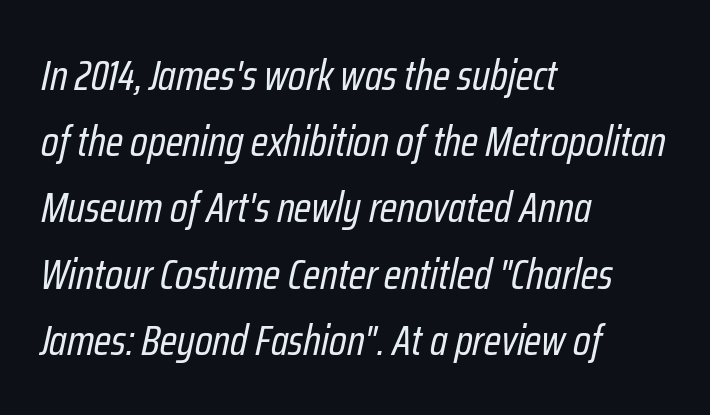
Vertical spacing — default. No word sits above an underline. The cut favours lightness, reaching ordinary text weight at its darkest. Typeset ragged right — the left edge is the straight one. The text carries the slant typical of an italic or oblique font. Observe the ordinary spacing: letters are neighbours, not strangers.
